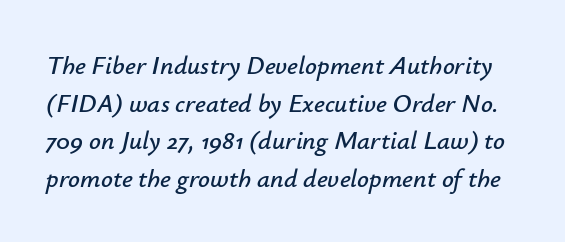
The image shows 26 px text type, italic (leaning right); set normal line spacing (1.45x), normal letter spacing, not underlined.
